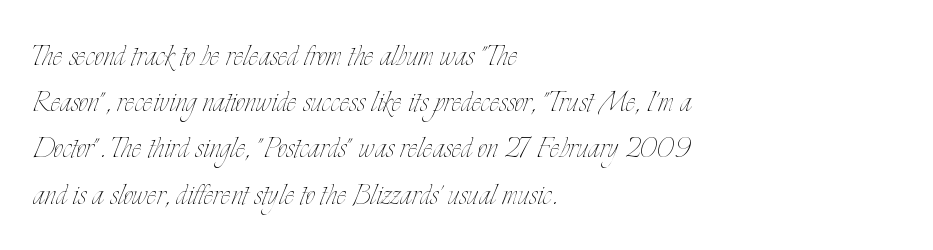
{"bold": "no", "weight": "thin", "width": "condensed", "stroke_contrast": "low", "x_height": "small", "monospaced": "no", "underline": "no", "align": "left", "line_spacing": "normal", "line_spacing_ratio": 1.25, "letter_spacing": "normal", "letter_spacing_em": 0.0, "glyph_px": 37}
